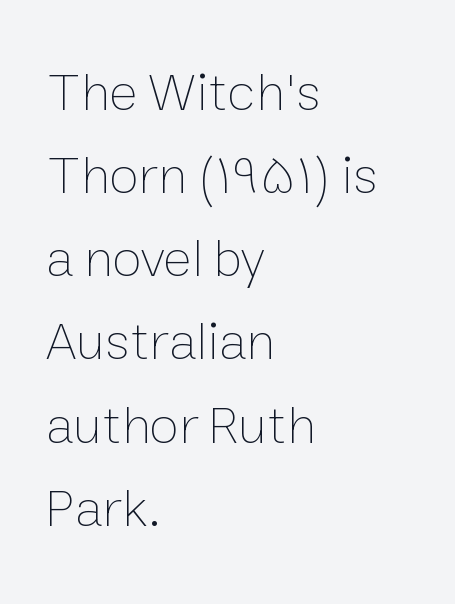
{"italic": "no", "bold": "no", "weight": "thin", "width": "normal", "stroke_contrast": "low", "x_height": "medium", "monospaced": "no", "underline": "no", "align": "left", "line_spacing": "normal", "line_spacing_ratio": 1.54, "letter_spacing": "normal", "letter_spacing_em": 0.0, "glyph_px": 54}
